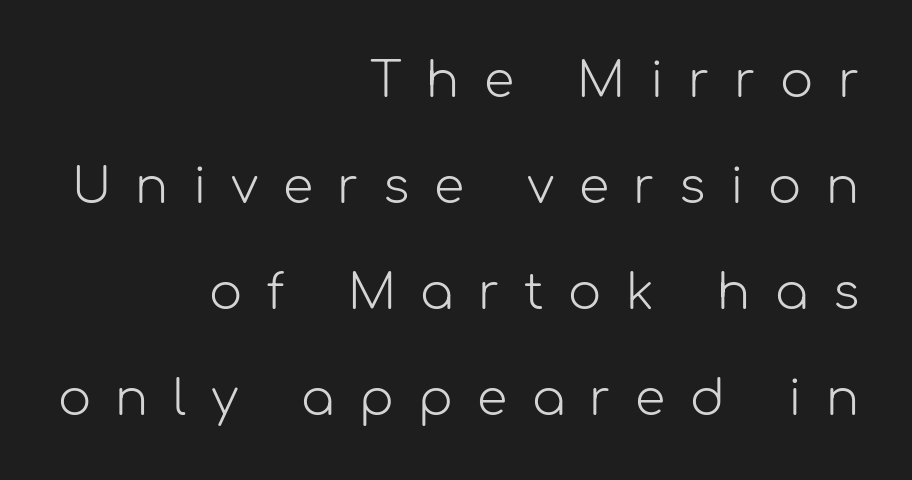
{"serif": "no", "italic": "no", "bold": "no", "weight": "light", "width": "normal", "stroke_contrast": "low", "x_height": "medium", "monospaced": "no", "underline": "no", "align": "right", "line_spacing": "loose", "line_spacing_ratio": 2.16, "letter_spacing": "wide", "letter_spacing_em": 0.5, "glyph_px": 49}
